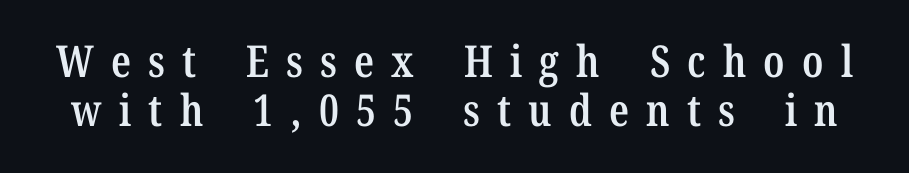
{"serif": "yes", "italic": "no", "bold": "semi", "weight": "semibold", "width": "condensed", "stroke_contrast": "low", "x_height": "medium", "monospaced": "no", "underline": "no", "line_spacing": "tight", "line_spacing_ratio": 1.11, "letter_spacing": "wide", "letter_spacing_em": 0.39, "glyph_px": 44}
